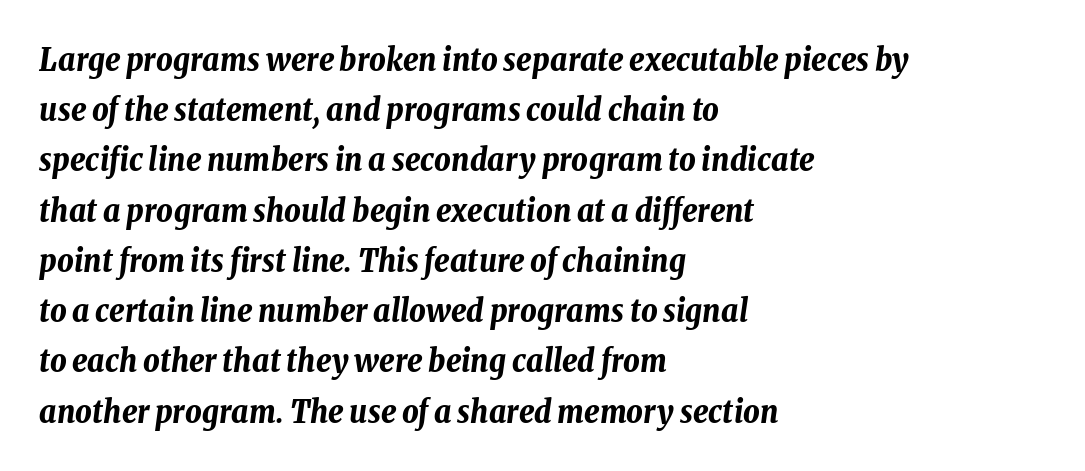
{"italic": "yes", "lean": "right", "slant_degrees": 8, "bold": "yes", "weight": "bold", "width": "condensed", "stroke_contrast": "low", "x_height": "medium", "monospaced": "no", "underline": "no", "align": "left", "line_spacing": "normal", "line_spacing_ratio": 1.57, "letter_spacing": "normal", "letter_spacing_em": 0.0, "glyph_px": 32}
